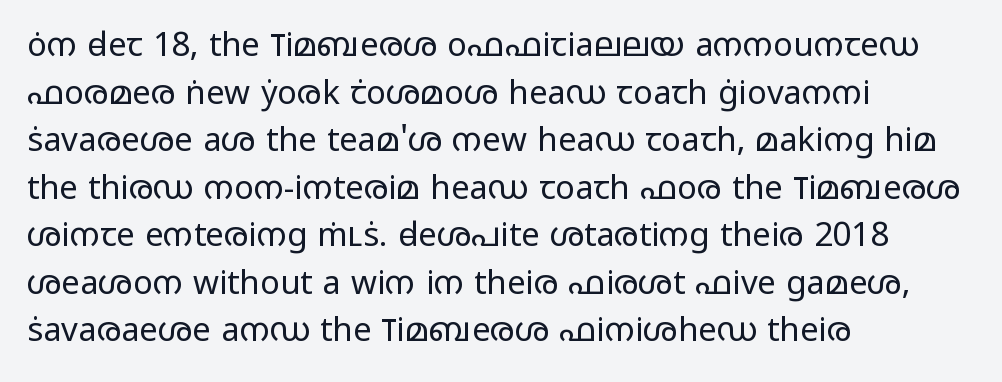
{"serif": "no", "italic": "no", "bold": "no", "weight": "regular", "width": "wide", "stroke_contrast": "low", "x_height": "medium", "monospaced": "no", "underline": "no", "align": "left", "line_spacing": "normal", "line_spacing_ratio": 1.44, "letter_spacing": "normal", "letter_spacing_em": 0.0, "glyph_px": 33}
